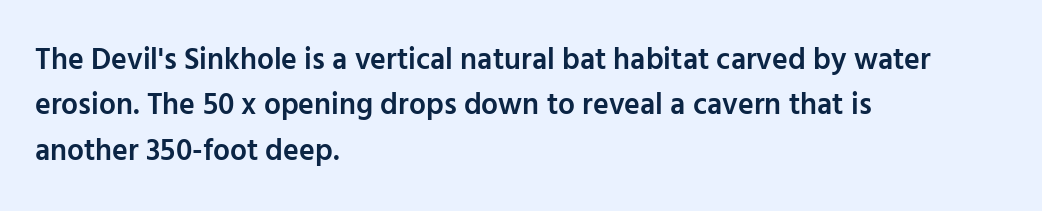
Q: Is the text bold? A: Semi-bold.
Q: Is the text italic (slanted)? A: No, it is upright.
Q: Is the typeface a serif or a sans-serif typeface? A: Sans-serif.
Q: Is the text underlined? A: No.
Q: How is the paragraph aligned? A: Left-aligned.
Q: Is the spacing between letters normal or unusually wide? A: Normal.
Q: Is the spacing between lines tight, normal or loose? A: Normal.
Q: Width (condensed, normal, or wide)? A: Normal.
Q: Stroke contrast? A: Low.
Q: x-height? A: Medium.
Q: Monospaced? A: No.
